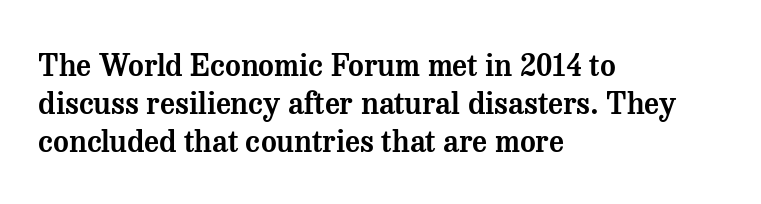
The letters carry serifs — small finishing strokes at the ends of their stems. Only glyphs here, with clear space below each row. These lines are rendered in a variable-pitch font. Tracking here is standard; glyphs follow each other at the usual distance. Posture: straight, roman, zero tilt.
